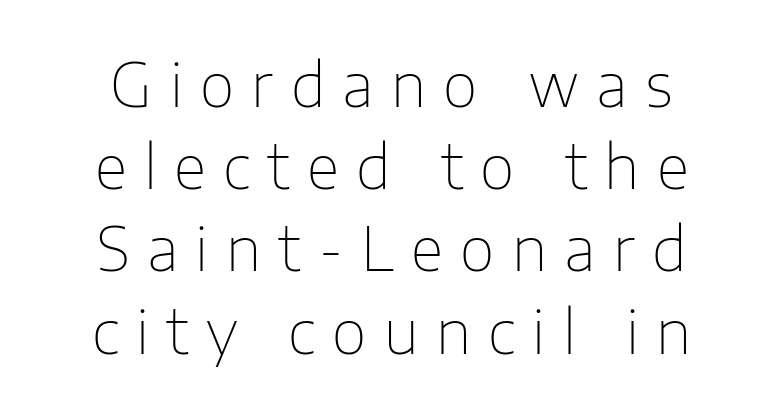
Q: Is the text bold? A: No.
Q: Is the text italic (slanted)? A: No, it is upright.
Q: Is the typeface a serif or a sans-serif typeface? A: Sans-serif.
Q: Is the text underlined? A: No.
Q: Is the spacing between letters normal or unusually wide? A: Unusually wide.
Q: Is the spacing between lines tight, normal or loose? A: Normal.
Q: Width (condensed, normal, or wide)? A: Normal.
Q: Stroke contrast? A: Low.
Q: x-height? A: Medium.
Q: Monospaced? A: No.
